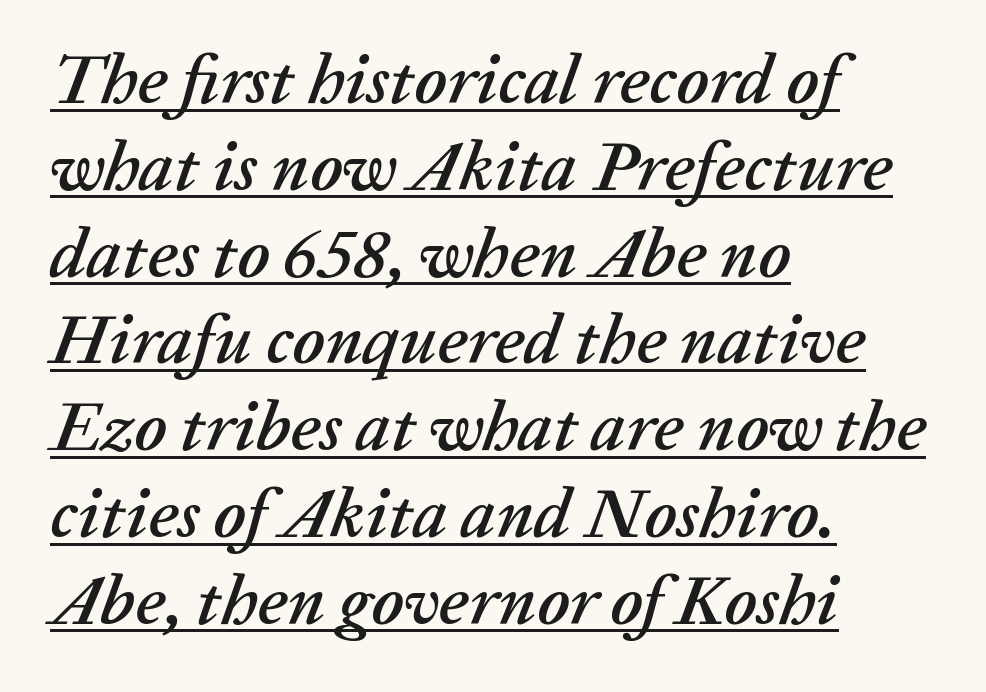
The image shows 70 px text type, italic (leaning right); set left-aligned, line spacing 1.24x, normal letter spacing, underlined; low stroke contrast and a medium x-height.
